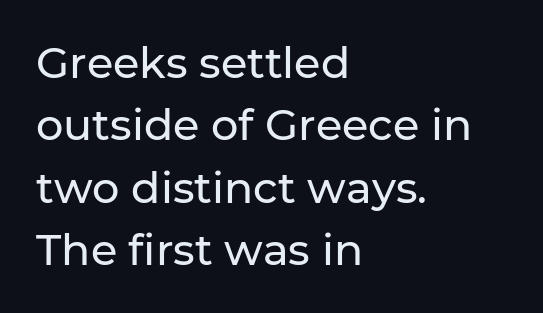
Summary of vertical rhythm: regular, with standard interline spacing. Characters remain perfectly vertical along every line. You could not count columns in this text — the font is proportionally spaced. Look at the tracking — it's just the regular setting, nothing added. Descenders are the only things crossing below the line. The paragraph has a hard left edge and a soft right edge.
